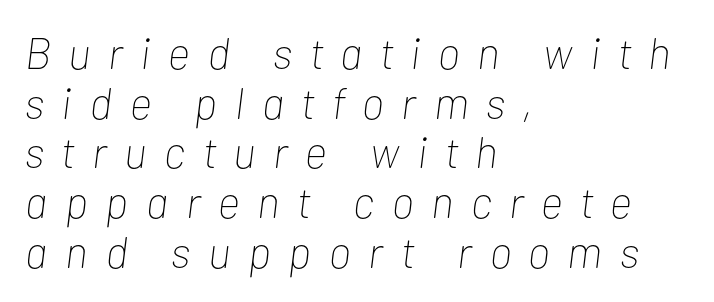
Spacing verdict: proportional, widths tailored to each character. Spacing between characters has been opened up far beyond the box default. Every row of glyphs begins at an identical x-position on the left. An italicized treatment has been applied to the whole sample. The face looks like a standard text weight, possibly lighter.
